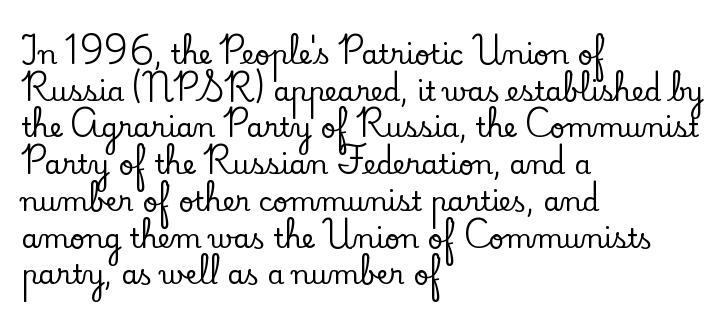
The image shows 27 px text type, upright; set left-aligned, normal line spacing (1.36x), normal letter spacing, not underlined.
